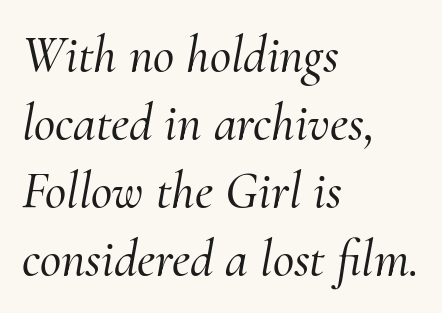
Q: Is the text italic (slanted)? A: Yes, it leans right by about 10 degrees.
Q: Is the typeface a serif or a sans-serif typeface? A: Serif.
Q: Is the text underlined? A: No.
Q: How is the paragraph aligned? A: Left-aligned.
Q: Is the spacing between letters normal or unusually wide? A: Normal.
Q: Is the spacing between lines tight, normal or loose? A: Normal.
Q: Width (condensed, normal, or wide)? A: Normal.
Q: Stroke contrast? A: Medium.
Q: x-height? A: Small.
Q: Monospaced? A: No.
